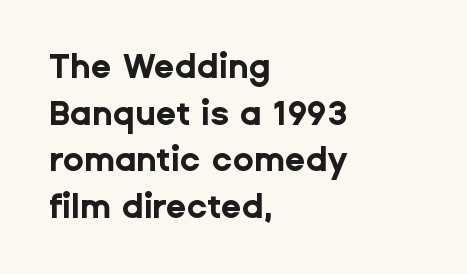
Q: Is the text bold? A: Yes.
Q: Is the text italic (slanted)? A: No, it is upright.
Q: Is the typeface a serif or a sans-serif typeface? A: Sans-serif.
Q: Is the text underlined? A: No.
Q: How is the paragraph aligned? A: Left-aligned.
Q: Is the spacing between letters normal or unusually wide? A: Normal.
Q: Is the spacing between lines tight, normal or loose? A: Normal.
Q: Width (condensed, normal, or wide)? A: Normal.
Q: Stroke contrast? A: Low.
Q: x-height? A: Medium.
Q: Monospaced? A: No.
